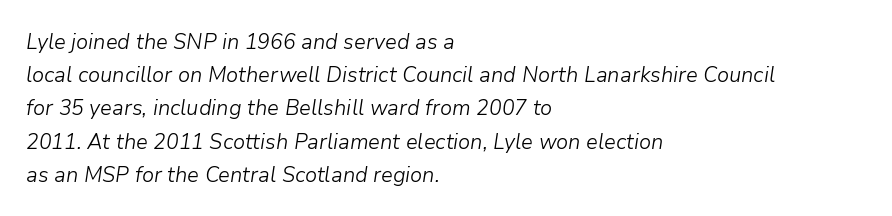
{"italic": "yes", "lean": "right", "slant_degrees": 9, "bold": "no", "underline": "no", "align": "left", "line_spacing": "normal", "line_spacing_ratio": 1.51, "letter_spacing": "normal", "letter_spacing_em": 0.0, "glyph_px": 22}
